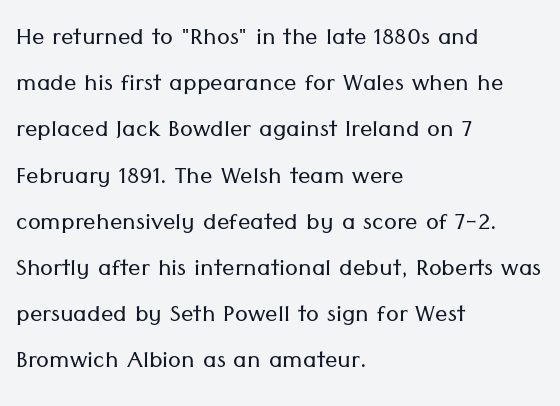
{"serif": "no", "italic": "no", "bold": "no", "weight": "light", "width": "normal", "stroke_contrast": "low", "x_height": "medium", "monospaced": "no", "underline": "no", "align": "left", "line_spacing": "normal", "line_spacing_ratio": 1.49, "letter_spacing": "normal", "letter_spacing_em": 0.0, "glyph_px": 31}
